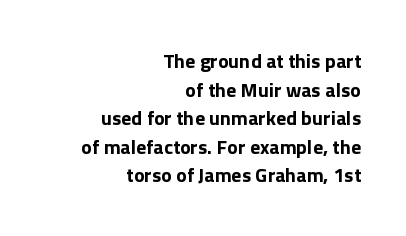
Q: Is the text bold? A: Yes.
Q: Is the text italic (slanted)? A: No, it is upright.
Q: Is the text underlined? A: No.
Q: How is the paragraph aligned? A: Right-aligned.
Q: Is the spacing between letters normal or unusually wide? A: Normal.
Q: Is the spacing between lines tight, normal or loose? A: Normal.
